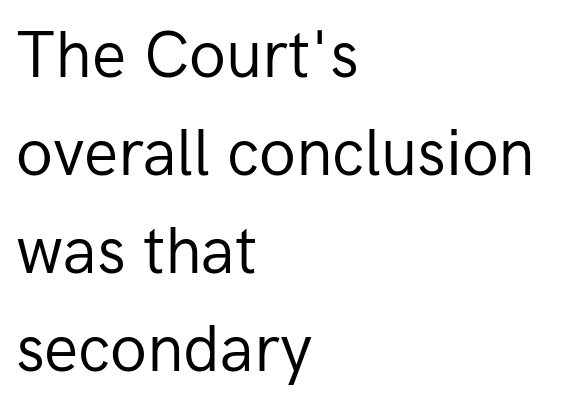
Q: Is the text bold? A: No.
Q: Is the text italic (slanted)? A: No, it is upright.
Q: Is the typeface a serif or a sans-serif typeface? A: Sans-serif.
Q: Is the text underlined? A: No.
Q: How is the paragraph aligned? A: Left-aligned.
Q: Is the spacing between letters normal or unusually wide? A: Normal.
Q: Is the spacing between lines tight, normal or loose? A: Normal.
Q: Width (condensed, normal, or wide)? A: Normal.
Q: Stroke contrast? A: Low.
Q: x-height? A: Medium.
Q: Monospaced? A: No.
